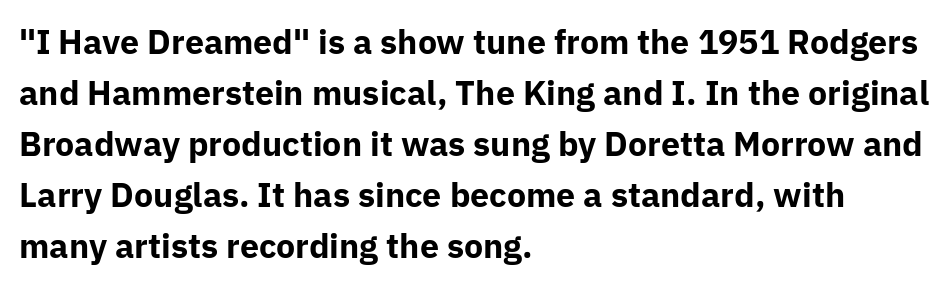
Q: Is the text bold? A: Yes.
Q: Is the text italic (slanted)? A: No, it is upright.
Q: Is the typeface a serif or a sans-serif typeface? A: Sans-serif.
Q: Is the text underlined? A: No.
Q: How is the paragraph aligned? A: Left-aligned.
Q: Is the spacing between letters normal or unusually wide? A: Normal.
Q: Is the spacing between lines tight, normal or loose? A: Normal.
Q: Width (condensed, normal, or wide)? A: Normal.
Q: Stroke contrast? A: Low.
Q: x-height? A: Medium.
Q: Monospaced? A: No.
